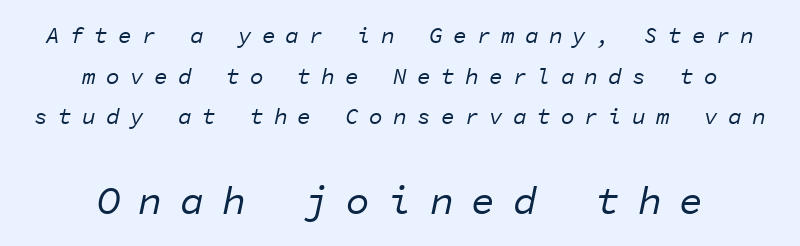
{"italic": "yes", "lean": "right", "slant_degrees": 11, "bold": "no", "weight": "regular", "width": "normal", "stroke_contrast": "low", "x_height": "medium", "monospaced": "yes", "underline": "no", "align": "center", "line_spacing_ratio": 1.77, "letter_spacing": "wide", "letter_spacing_em": 0.44, "larger_block": "second", "size_ratio": 1.74, "glyph_px": 40}
